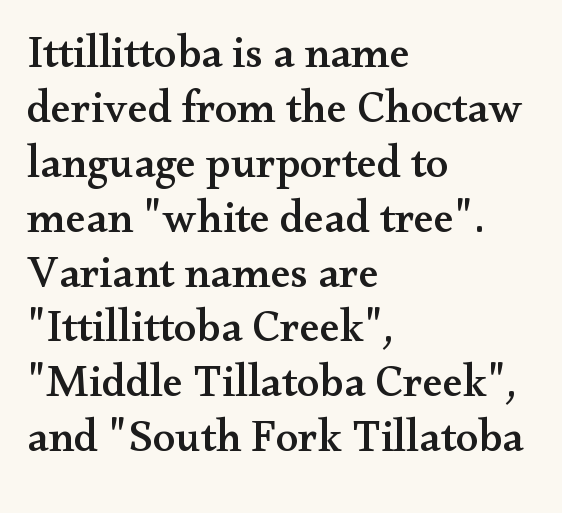
The baseline area is clear. These lines are rendered in a variable-pitch font. In terms of posture, this sample is upright. The horizontal fit of the characters is conventional and even. Caption: multi-line text, flush left, ragged right.
